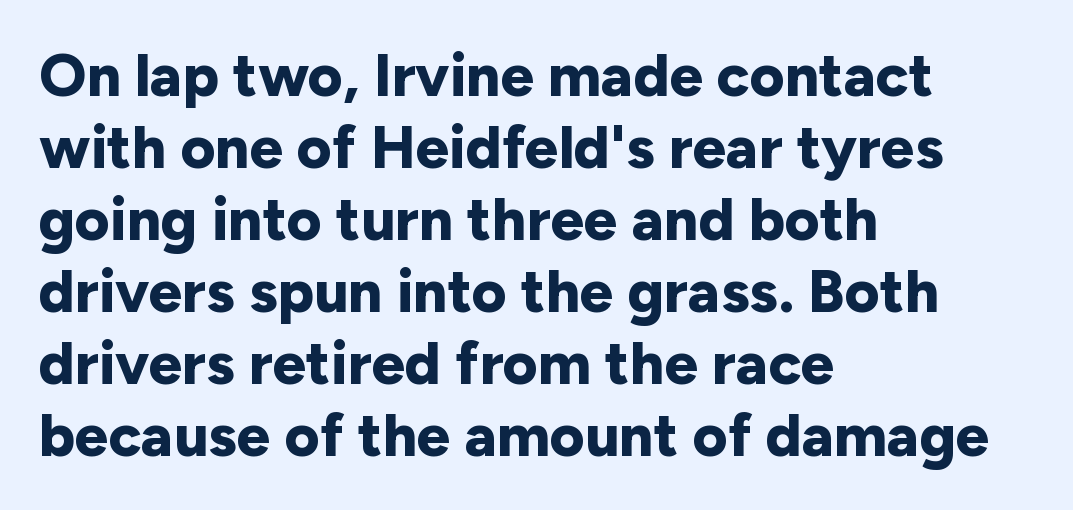
{"serif": "no", "italic": "no", "bold": "yes", "weight": "bold", "width": "normal", "stroke_contrast": "low", "x_height": "medium", "monospaced": "no", "underline": "no", "align": "left", "line_spacing_ratio": 1.2, "letter_spacing": "normal", "letter_spacing_em": 0.0, "glyph_px": 60}
